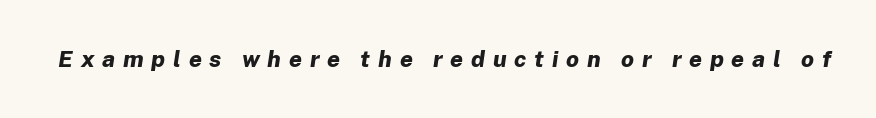
{"italic": "yes", "lean": "right", "slant_degrees": 8, "bold": "yes", "underline": "no", "letter_spacing": "wide", "letter_spacing_em": 0.34, "glyph_px": 23}
